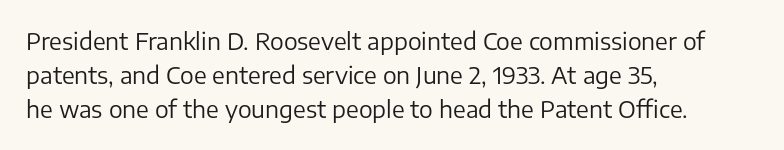
Q: Is the text bold? A: No.
Q: Is the text italic (slanted)? A: No, it is upright.
Q: Is the text underlined? A: No.
Q: How is the paragraph aligned? A: Left-aligned.
Q: Is the spacing between letters normal or unusually wide? A: Normal.
Q: Is the spacing between lines tight, normal or loose? A: Normal.
